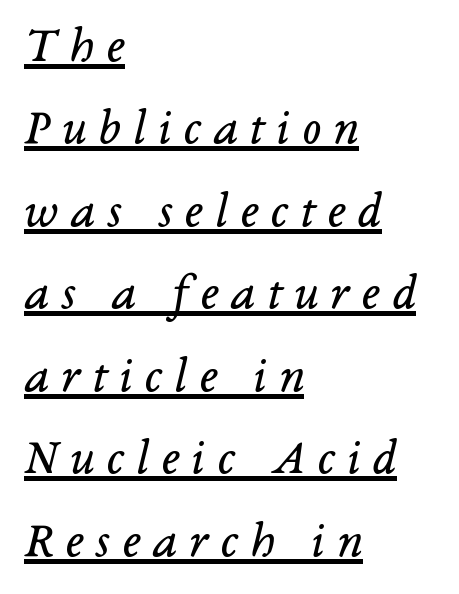
Varying glyph widths throughout — classic text-font behaviour. This block has exactly the height ordinary leading produces. The lettering tilts uniformly, giving the passage an italic look. To sum up the face: it has serifs. Compared with undecorated copy, this sample adds a rule below the words. Think standard paragraph weight, or any step lighter than that.
